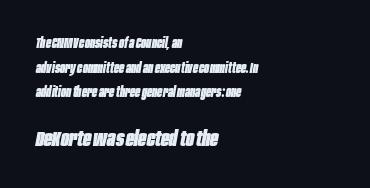
Q: Is the text bold? A: Yes.
Q: Is the text italic (slanted)? A: Yes, it leans right by about 10 degrees.
Q: Is the text underlined? A: No.
Q: How is the paragraph aligned? A: Left-aligned.
Q: Is the spacing between letters normal or unusually wide? A: Normal.
Q: Which block of text is set in a larger size, the first (top) or the second (bottom)? A: The second (bottom) one.
